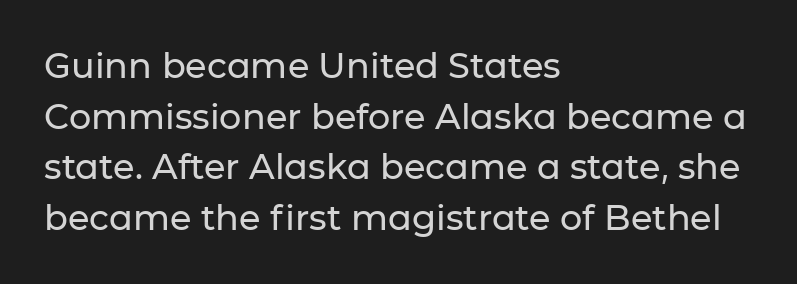
Q: Is the text italic (slanted)? A: No, it is upright.
Q: Is the typeface a serif or a sans-serif typeface? A: Sans-serif.
Q: Is the text underlined? A: No.
Q: How is the paragraph aligned? A: Left-aligned.
Q: Is the spacing between letters normal or unusually wide? A: Normal.
Q: Is the spacing between lines tight, normal or loose? A: Normal.
Q: Width (condensed, normal, or wide)? A: Normal.
Q: Stroke contrast? A: Low.
Q: x-height? A: Medium.
Q: Monospaced? A: No.
